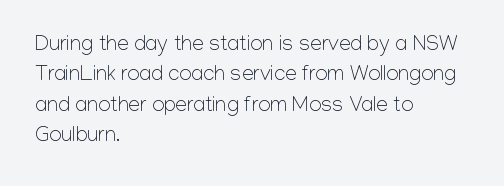
Letter spacing: default. Ink coverage per letter is moderate at most. The rag falls on the right side of this text block. Descenders are the only things crossing below the line. This block has exactly the height ordinary leading produces. This is the regular roman posture of the typeface.
